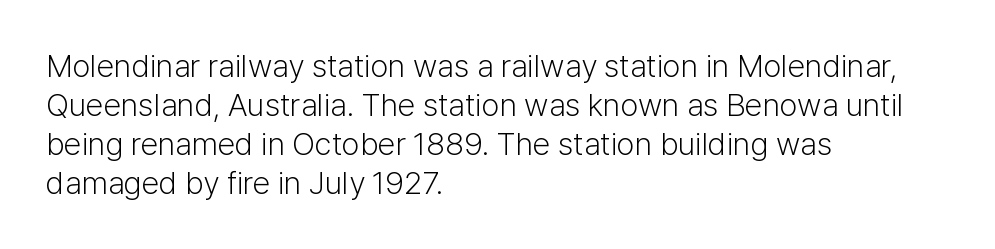
Q: Is the text bold? A: No.
Q: Is the text italic (slanted)? A: No, it is upright.
Q: Is the typeface a serif or a sans-serif typeface? A: Sans-serif.
Q: Is the text underlined? A: No.
Q: How is the paragraph aligned? A: Left-aligned.
Q: Is the spacing between letters normal or unusually wide? A: Normal.
Q: Width (condensed, normal, or wide)? A: Normal.
Q: Stroke contrast? A: Low.
Q: x-height? A: Medium.
Q: Monospaced? A: No.
